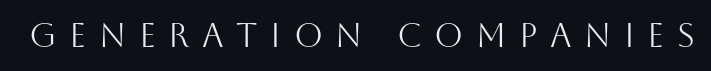
{"serif": "no", "italic": "no", "bold": "no", "weight": "light", "width": "normal", "stroke_contrast": "medium", "x_height": "large", "monospaced": "no", "underline": "no", "letter_spacing": "wide", "letter_spacing_em": 0.38, "glyph_px": 33}
